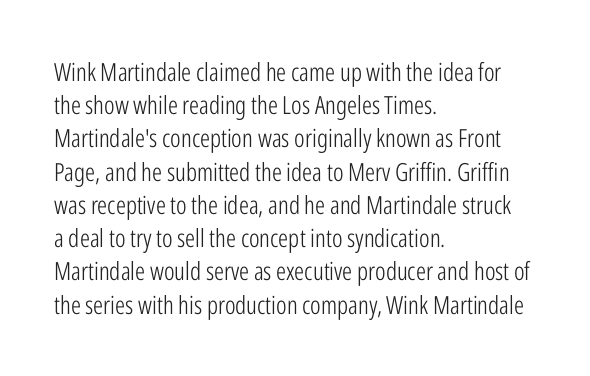
These lines sit exactly where default settings would place them. Decoration check: the copy has no underline. The typeface has the unassuming heft of standard copy or less. Horizontal alignment here is leftward, the default for most running prose.
